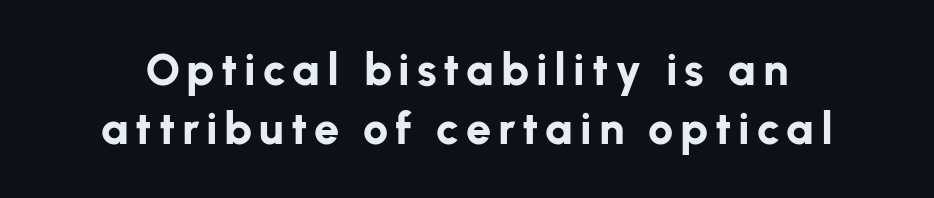
The image shows 45 px bold sans-serif type, upright; set normal line spacing (1.31x), not underlined; low stroke contrast and a medium x-height.
